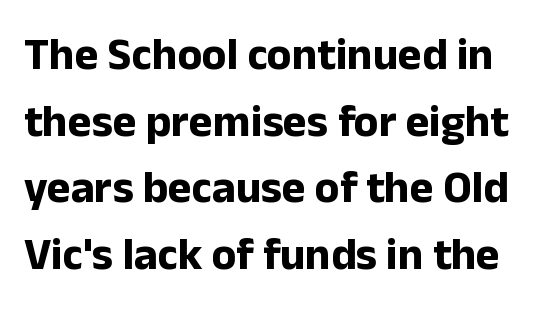
The image shows 45 px bold sans-serif type, upright; set normal line spacing (1.48x), normal letter spacing, not underlined; low stroke contrast and a medium x-height.
